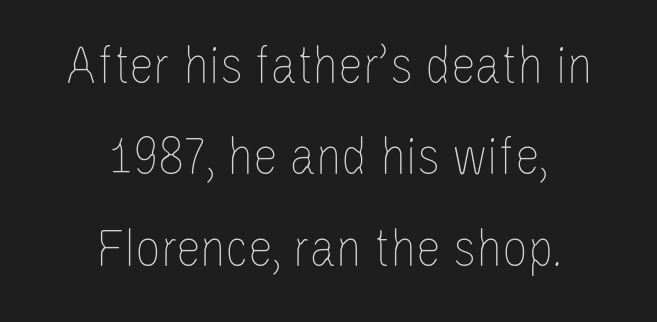
The image shows 56 px thin, condensed type, upright; set centered, normal line spacing (1.63x), normal letter spacing, not underlined; low stroke contrast and a large x-height.
